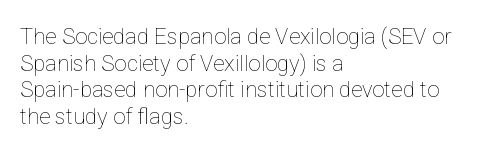
The face used here is rendered with its standard letterfit. The rag falls on the right side of this text block. The typeface has the unassuming heft of standard copy or less. Italic: no, the glyphs are upright roman.
